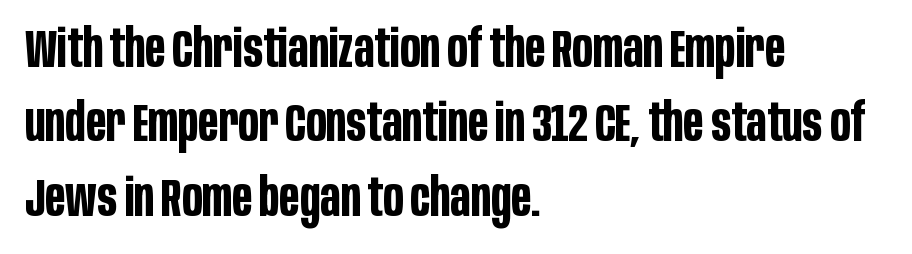
{"serif": "no", "italic": "no", "bold": "yes", "weight": "bold", "width": "condensed", "stroke_contrast": "low", "x_height": "large", "monospaced": "no", "underline": "no", "align": "left", "line_spacing": "normal", "line_spacing_ratio": 1.43, "letter_spacing": "normal", "letter_spacing_em": 0.0, "glyph_px": 52}
